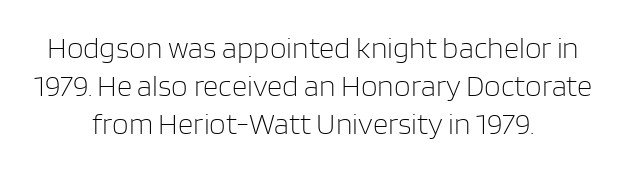
Short and long lines alike share a common midpoint. Heaviness? Minimal to ordinary, like unemphasized prose. Examine the stroke ends and you'll find no serifs. This sample keeps an unexceptional amount of space between lines. If you drew a line through each stem, it would be perfectly vertical. How are the letters spaced? Ordinarily, with no added tracking.
